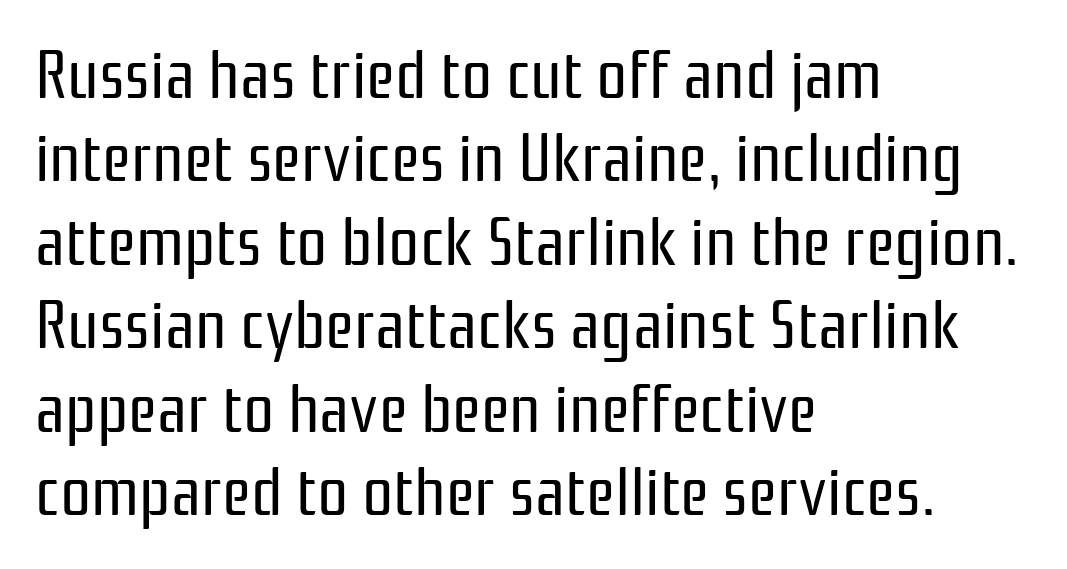
The image shows 69 px regular-weight, condensed sans-serif type, upright; set left-aligned, line spacing 1.21x, normal letter spacing, not underlined; low stroke contrast and a medium x-height.
